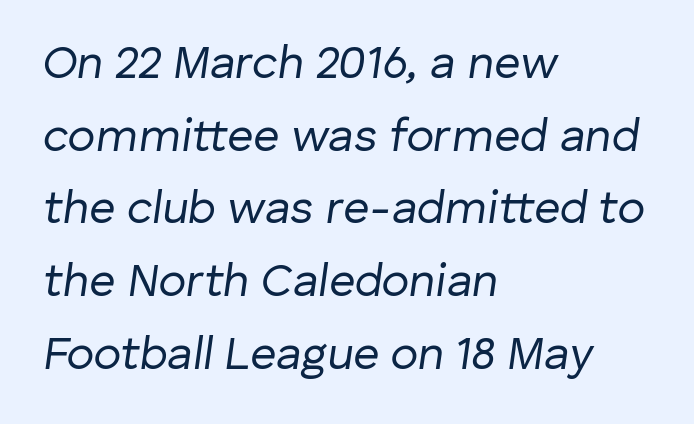
{"italic": "yes", "lean": "right", "slant_degrees": 8, "bold": "no", "weight": "regular", "width": "normal", "stroke_contrast": "low", "x_height": "medium", "monospaced": "no", "underline": "no", "align": "left", "line_spacing": "normal", "line_spacing_ratio": 1.58, "letter_spacing": "normal", "letter_spacing_em": 0.0, "glyph_px": 46}
